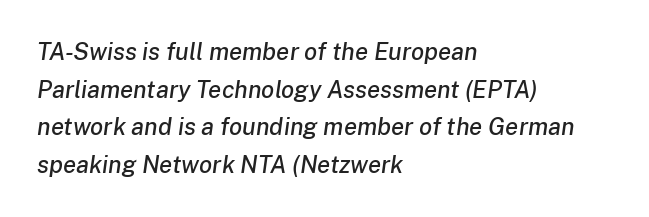
Clear beneath every line of the passage. Is there much room between lines? A standard amount, neither cramped nor airy. Each line starts at the same left margin while the right side varies. The letters sit at their default tracking, neither squeezed nor spread. The whole block is typeset with a tilt.
